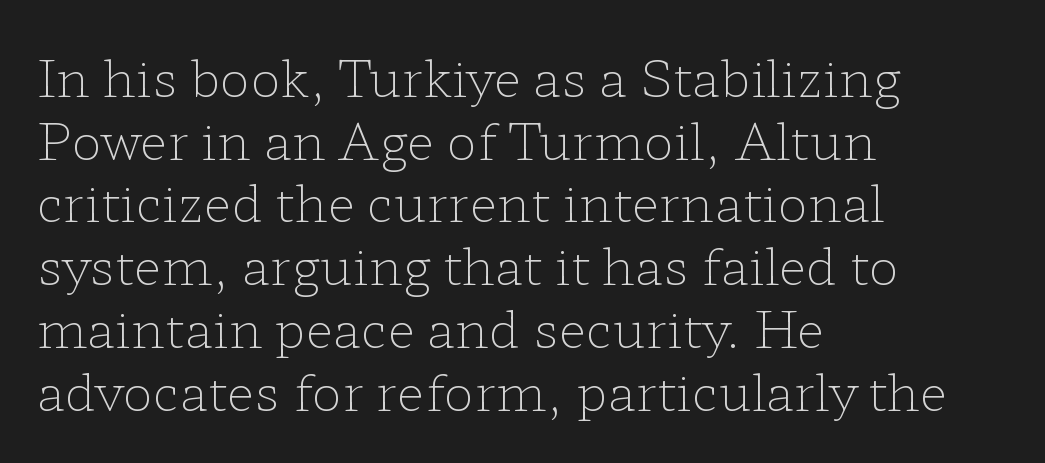
The image shows 51 px light, wide serif type, upright; set left-aligned, line spacing 1.23x, normal letter spacing, not underlined; low stroke contrast and a medium x-height.
